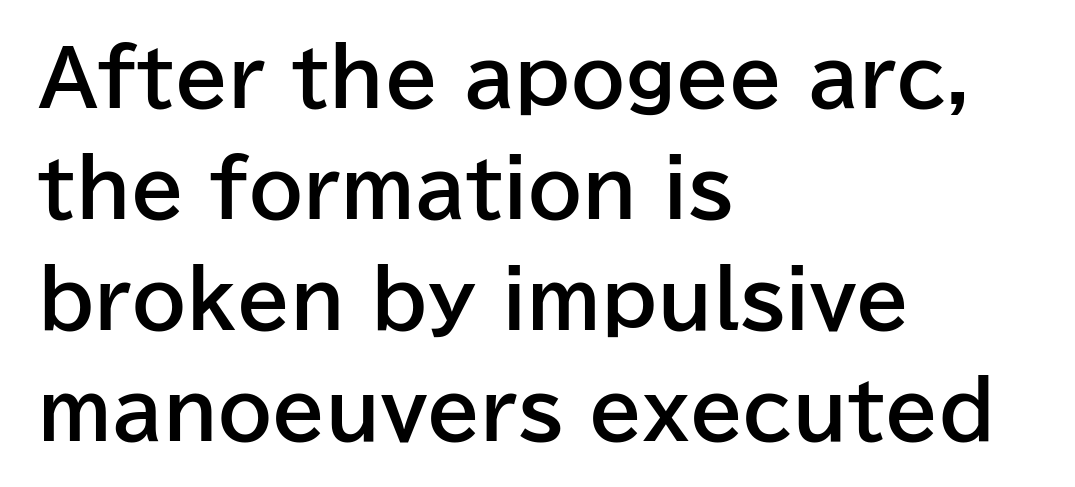
Weight check: bold — yes, fully. The space between consecutive lines is moderate. The letters stand straight up with perfectly vertical stems. The passage shown is not underscored anywhere.
